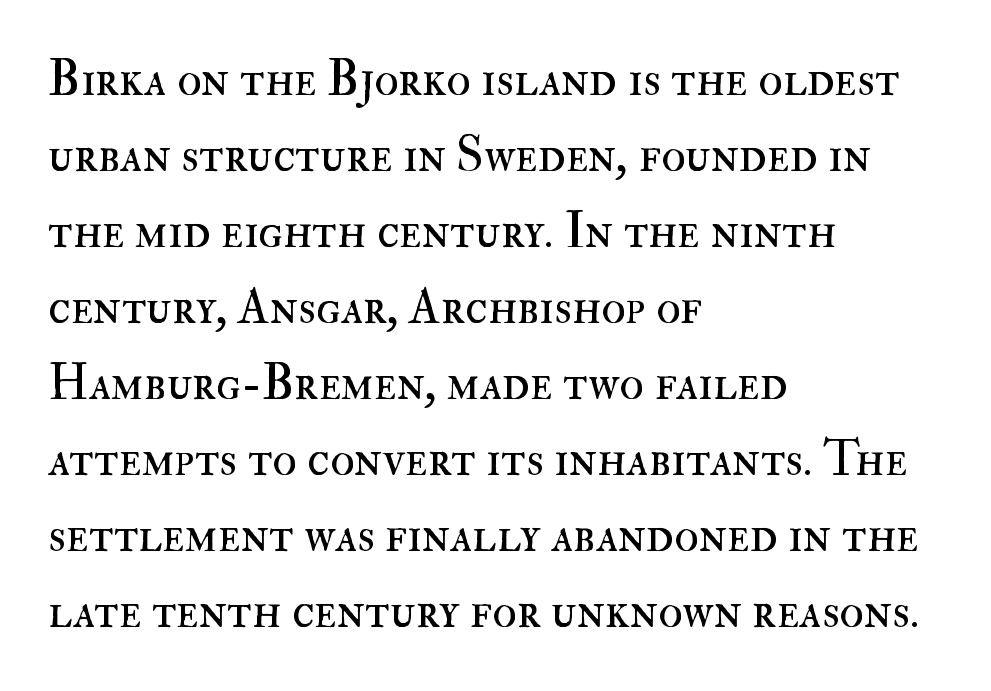
These lines stack with their left ends in a neat column. The face looks like a standard text weight, possibly lighter. No extra tracking has been applied to these lines. Line spacing here is normal. The letters advance in unequal steps, a hallmark of proportional type.
